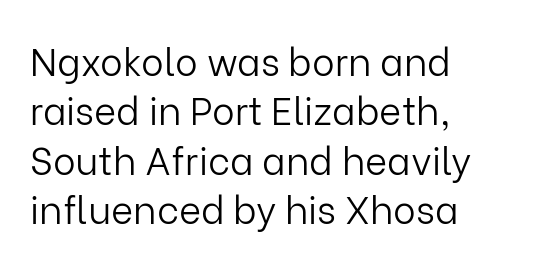
The image shows 38 px light sans-serif type, upright; set left-aligned, normal line spacing (1.3x), normal letter spacing, not underlined; low stroke contrast and a medium x-height.
